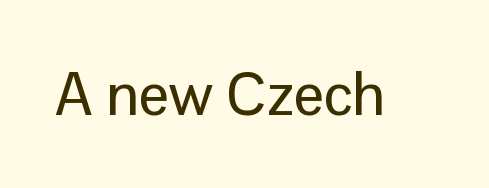
The tracking reads as untouched default to a designer's eye. What kind of face is this? One without serifs — a sans. In terms of posture, this sample is upright. Rule under the text: the space is simply empty. You could not count columns in this text — the font is proportionally spaced.
